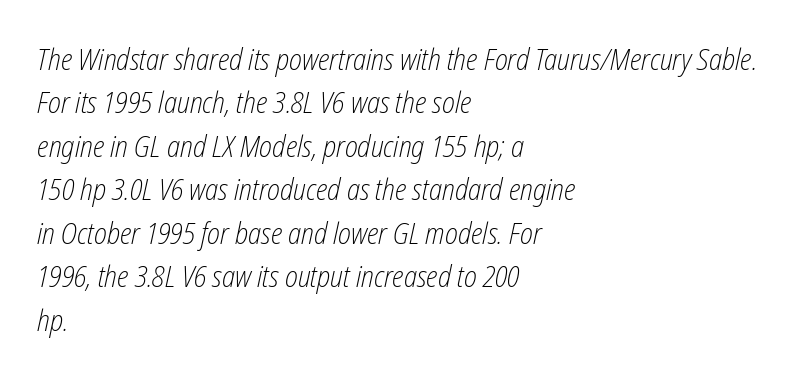
Q: Is the text bold? A: No.
Q: Is the text italic (slanted)? A: Yes, it leans right by about 12 degrees.
Q: Is the text underlined? A: No.
Q: How is the paragraph aligned? A: Left-aligned.
Q: Is the spacing between letters normal or unusually wide? A: Normal.
Q: Is the spacing between lines tight, normal or loose? A: Normal.
Q: Width (condensed, normal, or wide)? A: Condensed.
Q: Stroke contrast? A: Low.
Q: x-height? A: Medium.
Q: Monospaced? A: No.
